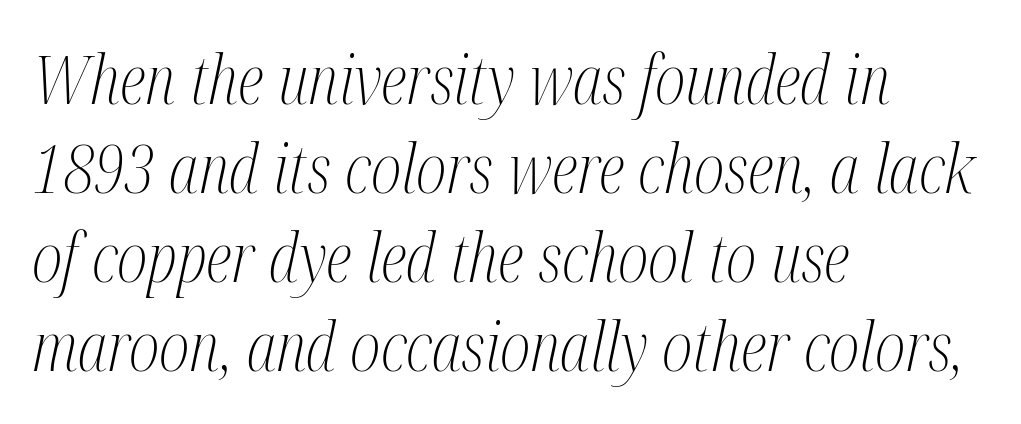
The image shows 67 px light, condensed serif type, italic (leaning right); set left-aligned, normal line spacing (1.33x), normal letter spacing, not underlined; medium stroke contrast and a medium x-height.
